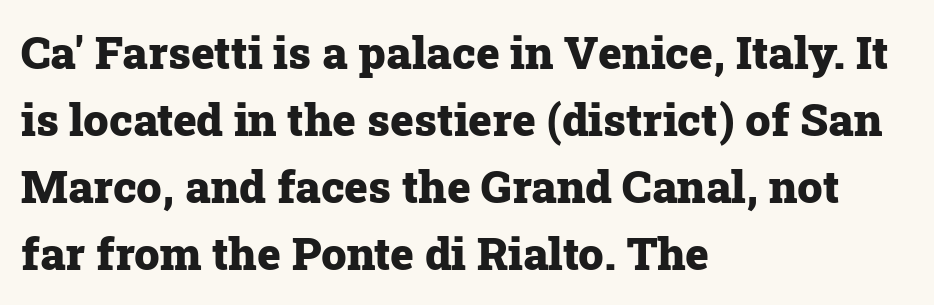
Q: Is the text bold? A: Yes.
Q: Is the text italic (slanted)? A: No, it is upright.
Q: Is the typeface a serif or a sans-serif typeface? A: Serif.
Q: Is the text underlined? A: No.
Q: How is the paragraph aligned? A: Left-aligned.
Q: Is the spacing between letters normal or unusually wide? A: Normal.
Q: Is the spacing between lines tight, normal or loose? A: Normal.
Q: Width (condensed, normal, or wide)? A: Normal.
Q: Stroke contrast? A: Low.
Q: x-height? A: Medium.
Q: Monospaced? A: No.
